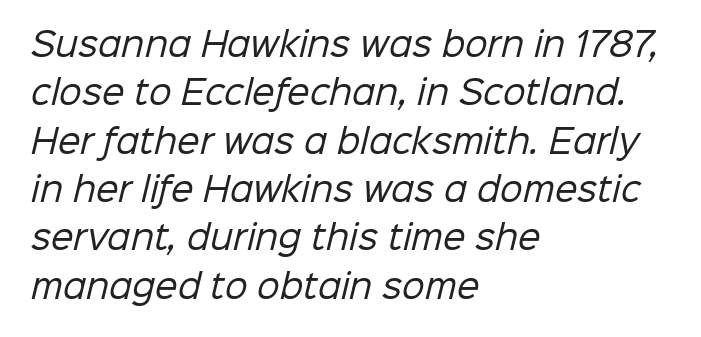
The image shows 32 px regular-weight sans-serif type; set left-aligned, normal line spacing (1.51x), normal letter spacing, not underlined; low stroke contrast and a medium x-height.
